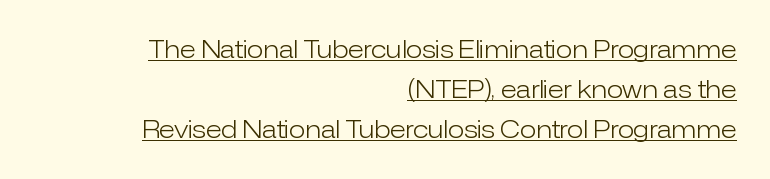
{"italic": "no", "bold": "no", "underline": "yes", "align": "right", "line_spacing": "normal", "line_spacing_ratio": 1.67, "letter_spacing": "normal", "letter_spacing_em": 0.0, "glyph_px": 24}
